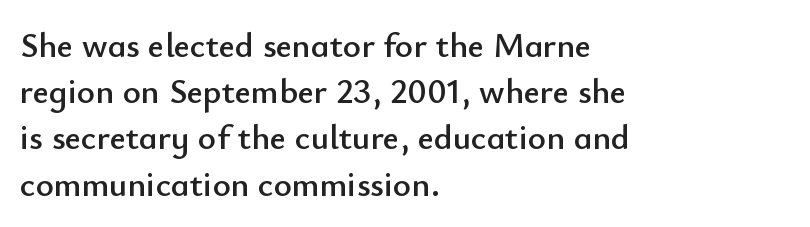
Left-aligned paragraph, ragged on the right. The letterforms sit shoulder to shoulder at normal distance. Evenly set lines give the paragraph a standard silhouette. Note the varied advance widths — an 'i' is clearly narrower than an 'm'.
